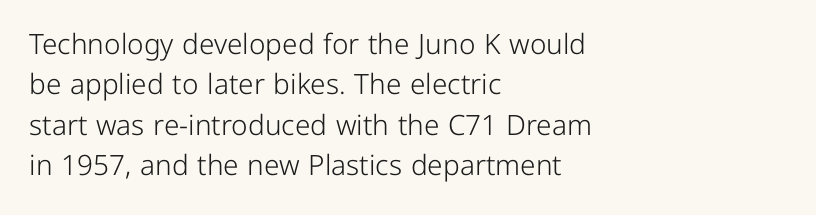
Q: Is the text bold? A: No.
Q: Is the text italic (slanted)? A: No, it is upright.
Q: Is the typeface a serif or a sans-serif typeface? A: Sans-serif.
Q: Is the text underlined? A: No.
Q: How is the paragraph aligned? A: Left-aligned.
Q: Is the spacing between letters normal or unusually wide? A: Normal.
Q: Is the spacing between lines tight, normal or loose? A: Normal.
Q: Width (condensed, normal, or wide)? A: Normal.
Q: Stroke contrast? A: Low.
Q: x-height? A: Medium.
Q: Monospaced? A: No.
